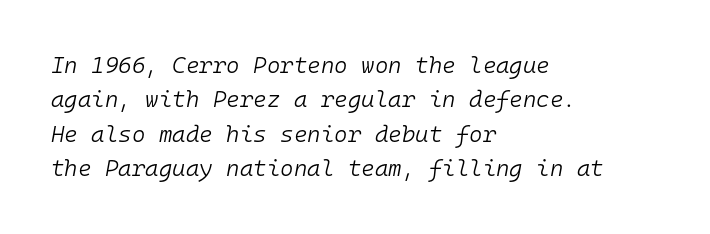
The rendering keeps characters at their native spacing. The block of text has a typical density, with ordinary space between rows. The face used here has a pronounced slope to its letters. The typesetting does not lean heavy: it is not bold. Each row of text sits above clean, open space. Line starts are locked; line ends wander.
